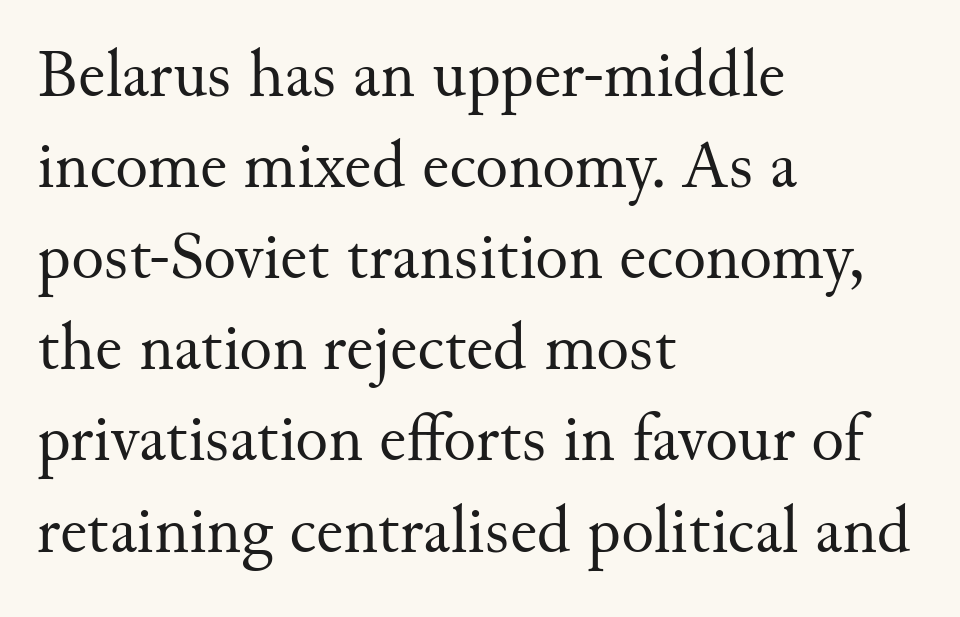
{"serif": "yes", "italic": "no", "bold": "no", "weight": "regular", "width": "normal", "stroke_contrast": "medium", "x_height": "small", "monospaced": "no", "underline": "no", "align": "left", "line_spacing": "normal", "line_spacing_ratio": 1.34, "letter_spacing": "normal", "letter_spacing_em": 0.0, "glyph_px": 68}
